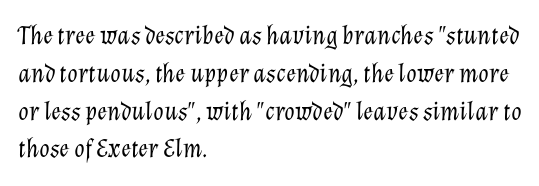
Ink coverage per letter is moderate at most. Does the lettering tilt? It does — this is italic. Has an underline been added? It has not. Each word holds together tightly as a unit, with standard inter-letter gaps.
